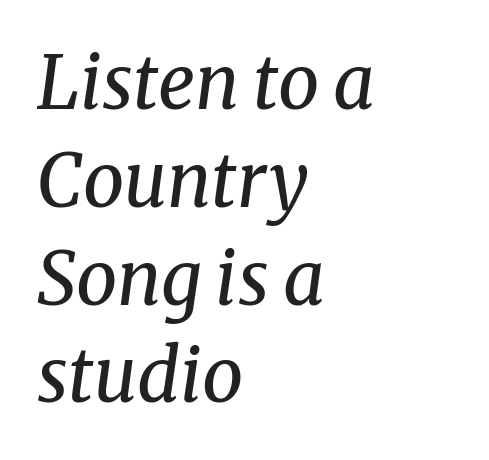
Each word holds together tightly as a unit, with standard inter-letter gaps. Anything drawn beneath the words? Only blank space. You could not count columns in this text — the font is proportionally spaced. To sum up the face: it has serifs. The line-height multiplier appears to be the usual default. Quick note: italic.
